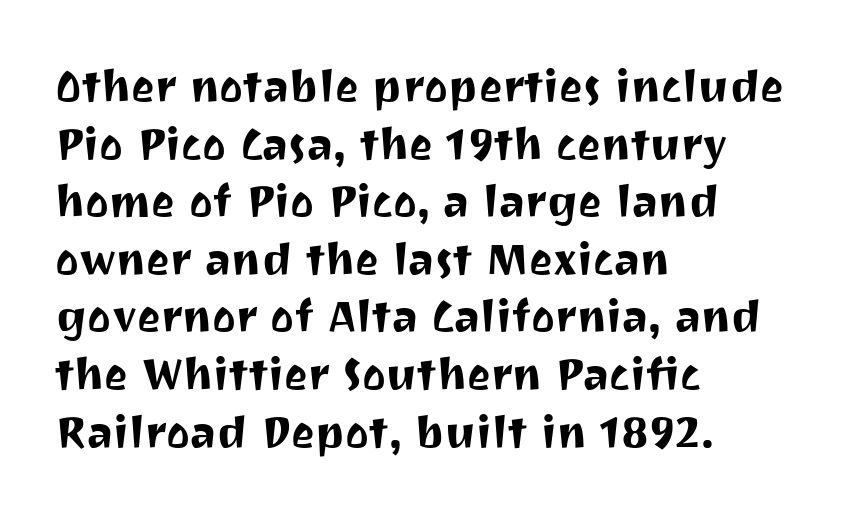
The image shows 45 px sans-serif type, upright; set left-aligned, normal line spacing (1.28x), normal letter spacing, not underlined; medium stroke contrast and a medium x-height.
